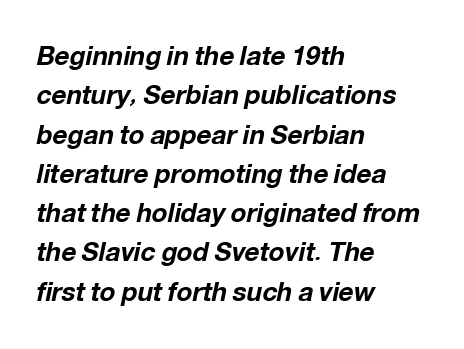
The image shows 26 px bold type, italic (leaning right); set left-aligned, normal line spacing (1.51x), normal letter spacing, not underlined.
